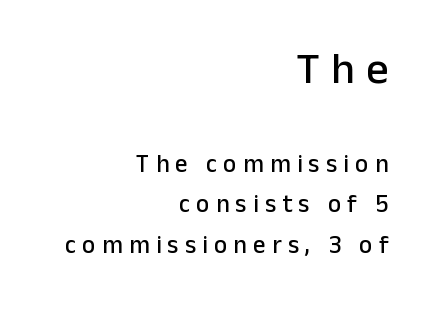
Look at the glyph heights: the upper group is clearly the bigger setting. A typesetter would label this face a sans. Look at the tracking — it's clearly loosened, letters drifting apart. Regular leading. This rendering features lettering with no underline.
